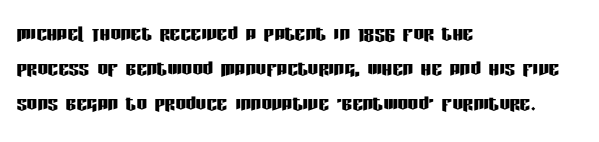
{"italic": "no", "underline": "no", "align": "left", "line_spacing": "normal", "line_spacing_ratio": 1.35, "letter_spacing": "normal", "letter_spacing_em": 0.0, "glyph_px": 26}
